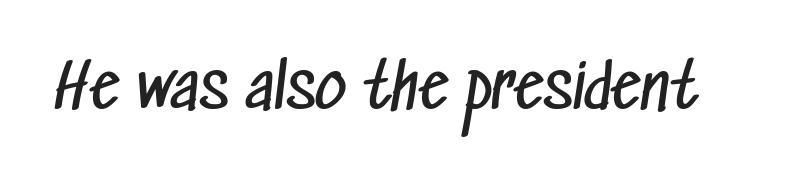
{"serif": "no", "bold": "no", "weight": "regular", "width": "condensed", "stroke_contrast": "low", "x_height": "medium", "monospaced": "no", "underline": "no", "letter_spacing": "normal", "letter_spacing_em": 0.0, "glyph_px": 61}
